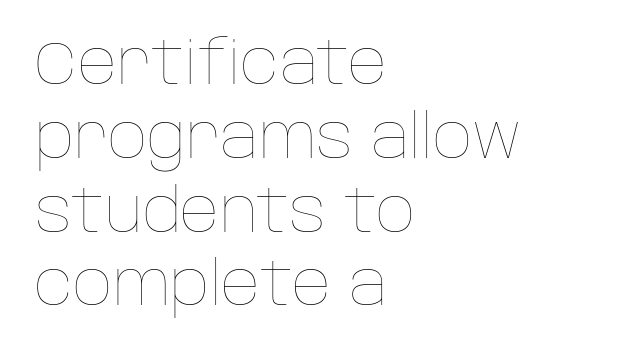
{"italic": "no", "bold": "no", "weight": "thin", "width": "normal", "stroke_contrast": "low", "x_height": "large", "monospaced": "no", "underline": "no", "align": "left", "line_spacing_ratio": 1.21, "letter_spacing": "normal", "letter_spacing_em": 0.0, "glyph_px": 61}
